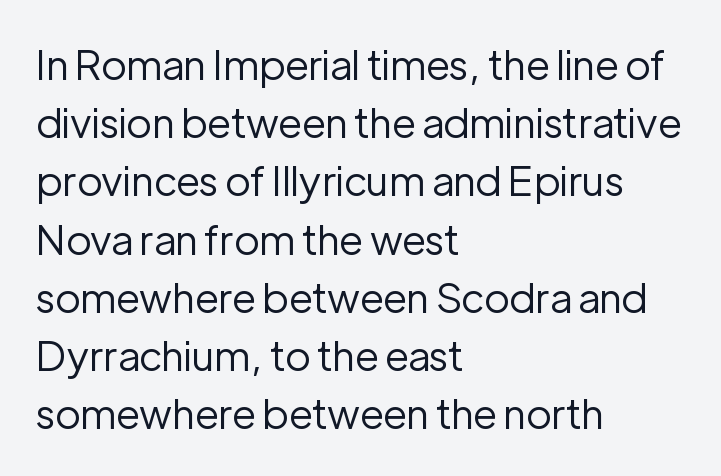
{"serif": "no", "italic": "no", "bold": "no", "weight": "regular", "width": "normal", "stroke_contrast": "low", "x_height": "medium", "monospaced": "no", "underline": "no", "align": "left", "line_spacing": "normal", "line_spacing_ratio": 1.42, "letter_spacing": "normal", "letter_spacing_em": 0.0, "glyph_px": 41}
